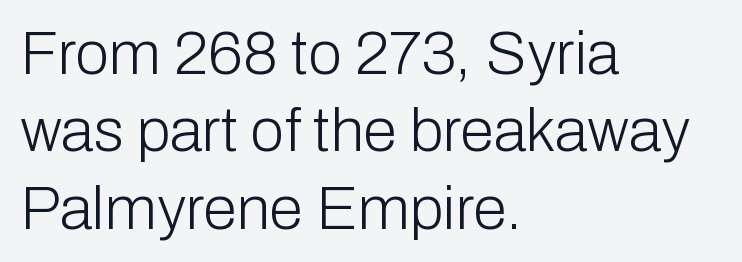
The image shows 61 px light sans-serif type, upright; set left-aligned, normal line spacing (1.27x), normal letter spacing, not underlined; low stroke contrast and a medium x-height.
